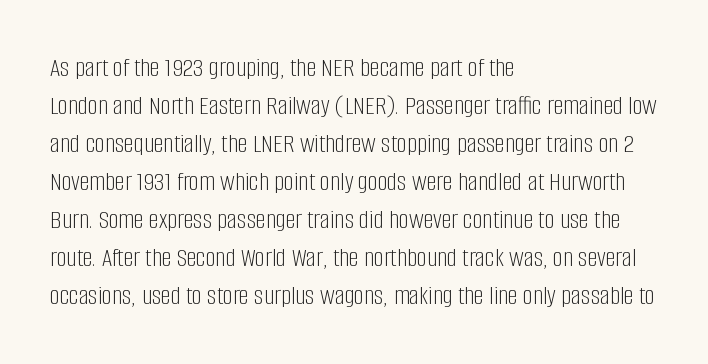
Stems here are at most as thick as an everyday book face. A typesetter would call this proportional, since set widths differ per character. Beneath every word, the page is bare. Honestly, the letter spacing is just normal — you wouldn't notice it. Rendered with straight, roman letterforms.
